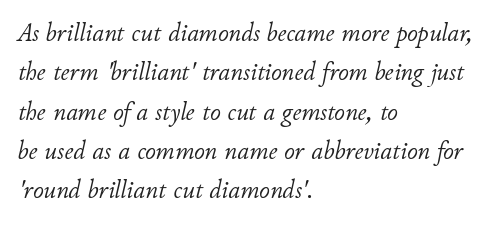
Q: Is the text bold? A: No.
Q: Is the text italic (slanted)? A: Yes, it leans right by about 11 degrees.
Q: Is the text underlined? A: No.
Q: How is the paragraph aligned? A: Left-aligned.
Q: Is the spacing between letters normal or unusually wide? A: Normal.
Q: Is the spacing between lines tight, normal or loose? A: Normal.
